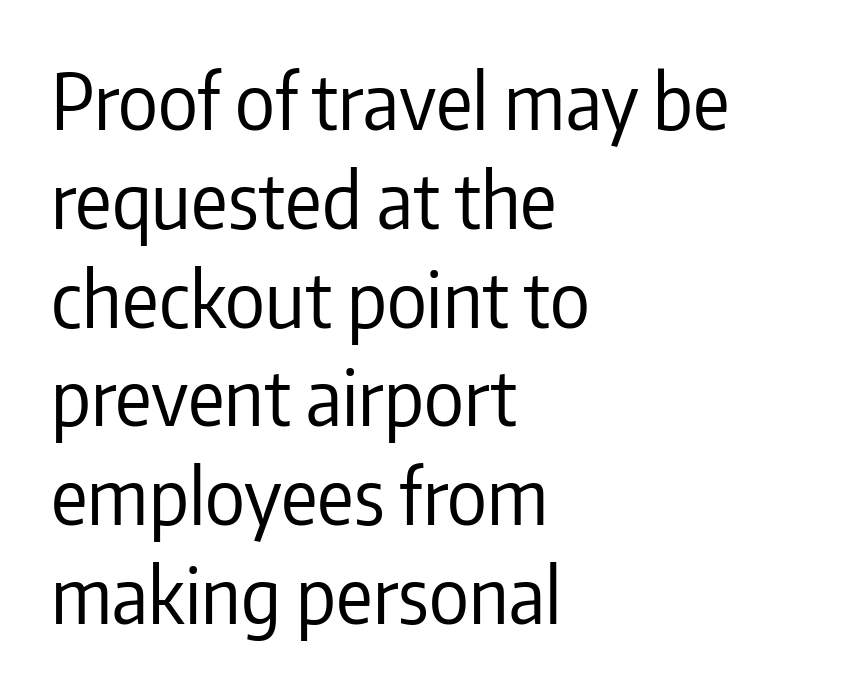
The strip under each line holds only bare page. Serif or sans? Sans — the stroke terminals are bare. Every row of glyphs begins at an identical x-position on the left. A typesetter would call this zero additional tracking. Vertical strokes here are truly vertical. Think standard paragraph weight, or any step lighter than that.
